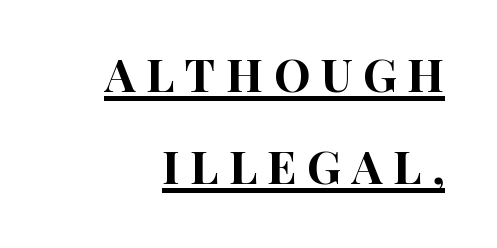
Q: Is the text italic (slanted)? A: No, it is upright.
Q: Is the typeface a serif or a sans-serif typeface? A: Sans-serif.
Q: Is the text underlined? A: Yes.
Q: Is the spacing between letters normal or unusually wide? A: Unusually wide.
Q: Is the spacing between lines tight, normal or loose? A: Loose.
Q: Width (condensed, normal, or wide)? A: Condensed.
Q: Stroke contrast? A: High.
Q: x-height? A: Large.
Q: Monospaced? A: No.
